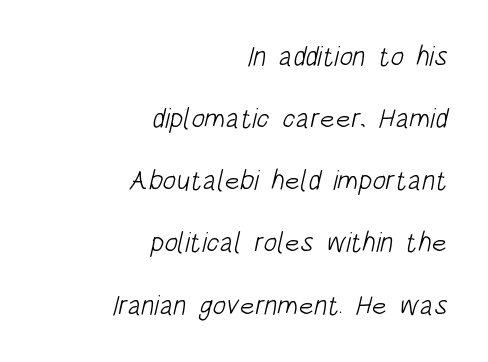
{"serif": "no", "bold": "no", "weight": "light", "width": "condensed", "stroke_contrast": "low", "x_height": "large", "monospaced": "no", "underline": "no", "align": "right", "line_spacing": "loose", "line_spacing_ratio": 2.22, "letter_spacing": "normal", "letter_spacing_em": 0.0, "glyph_px": 28}
